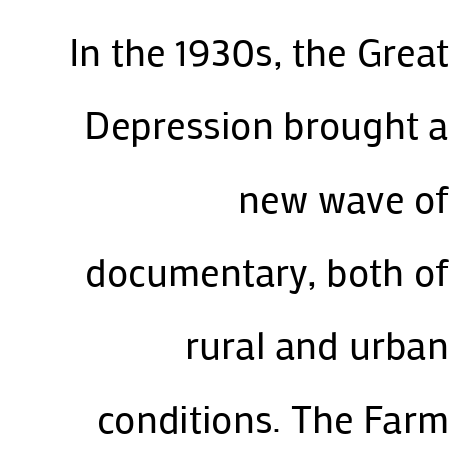
The glyphs in this specimen are sans serif. Nothing heavy about these letters — not bold at all. This is the regular roman posture of the typeface. The line texture is even and compact thanks to regular tracking. Short and long lines alike share a common ending point at right.
